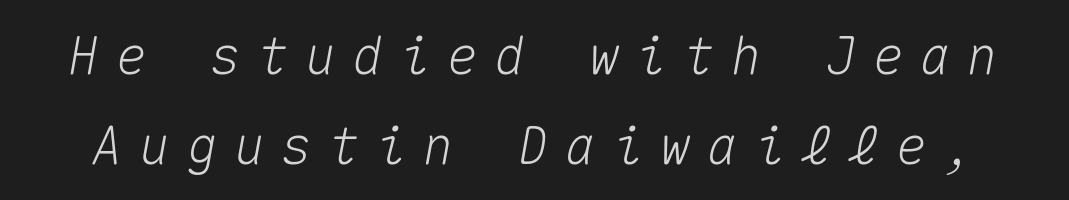
{"italic": "yes", "lean": "right", "slant_degrees": 10, "width": "normal", "stroke_contrast": "medium", "x_height": "medium", "monospaced": "yes", "underline": "no", "line_spacing_ratio": 1.73, "letter_spacing": "wide", "letter_spacing_em": 0.31, "glyph_px": 52}
